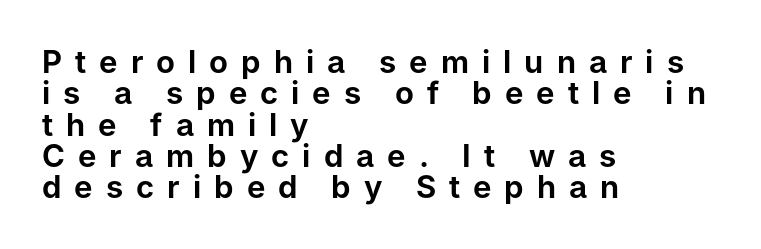
Proportional: the letters do not fall into vertical columns. Anything drawn beneath the words? Only blank space. Honestly, the letter spacing is so wide it's the main thing you notice. Does the lettering tilt? It doesn't — this is upright. The lines are quadded left. Whoever set this chose condensed vertical rhythm over breathing room.
